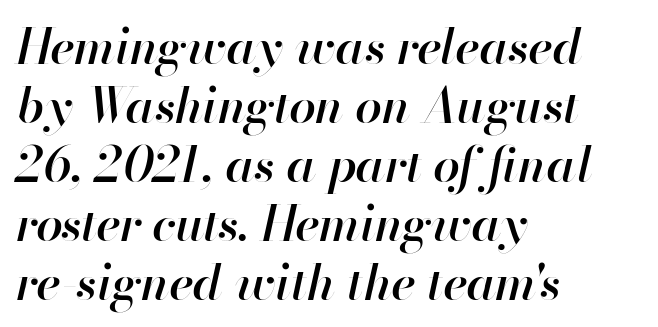
{"italic": "yes", "lean": "right", "slant_degrees": 13, "bold": "semi", "weight": "semibold", "width": "normal", "stroke_contrast": "high", "x_height": "small", "monospaced": "no", "underline": "no", "align": "left", "line_spacing_ratio": 1.23, "letter_spacing": "normal", "letter_spacing_em": 0.0, "glyph_px": 48}
